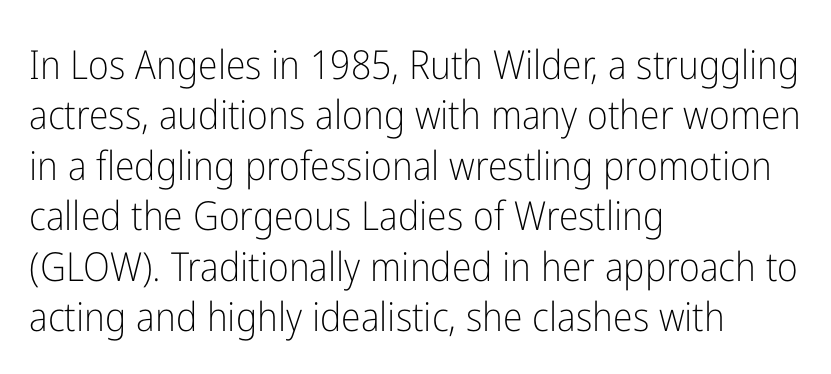
{"serif": "no", "italic": "no", "bold": "no", "weight": "light", "width": "condensed", "stroke_contrast": "low", "x_height": "medium", "monospaced": "no", "underline": "no", "align": "left", "line_spacing": "normal", "line_spacing_ratio": 1.26, "letter_spacing": "normal", "letter_spacing_em": 0.0, "glyph_px": 40}
